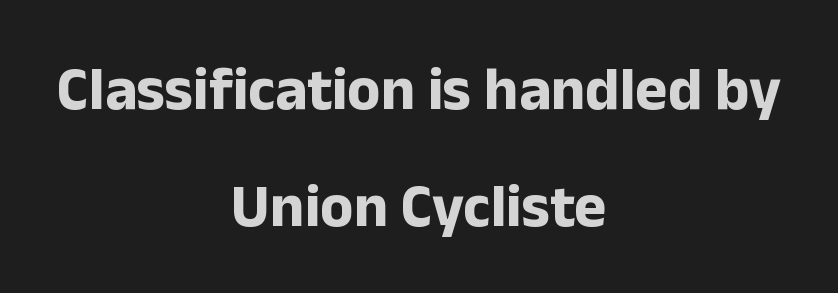
The image shows 61 px bold sans-serif type, upright; set centered, loose line spacing (1.91x), normal letter spacing, not underlined; low stroke contrast and a medium x-height.
